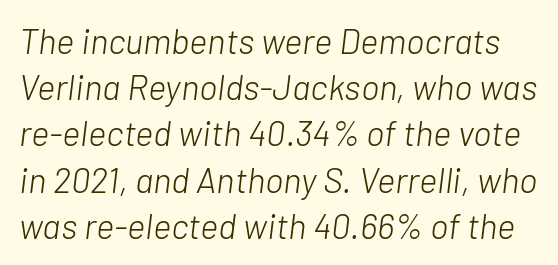
Lines of text with bare space underneath. Looking at the ascenders, they clearly lean. The letterforms sit shoulder to shoulder at normal distance. Each letter keeps its own natural width here, so spacing adapts to shape. Students, observe: this is what conventionally led text looks like. Bold? No — there's no thickening of the strokes.
